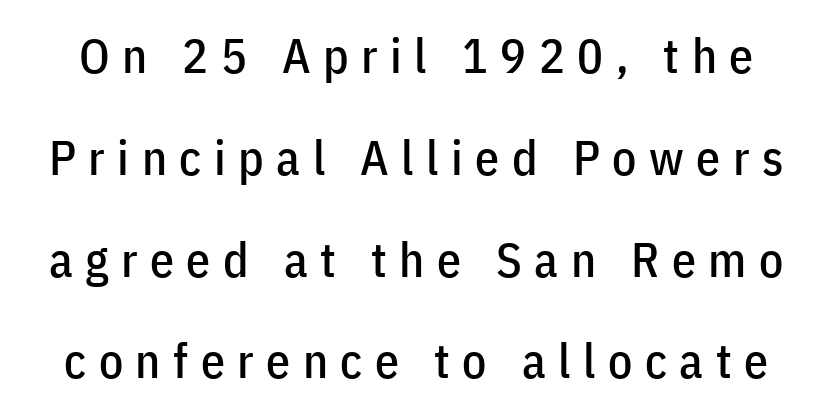
{"serif": "no", "italic": "no", "width": "condensed", "stroke_contrast": "low", "x_height": "medium", "monospaced": "no", "underline": "no", "line_spacing": "loose", "line_spacing_ratio": 2.12, "letter_spacing": "wide", "letter_spacing_em": 0.26, "glyph_px": 48}
